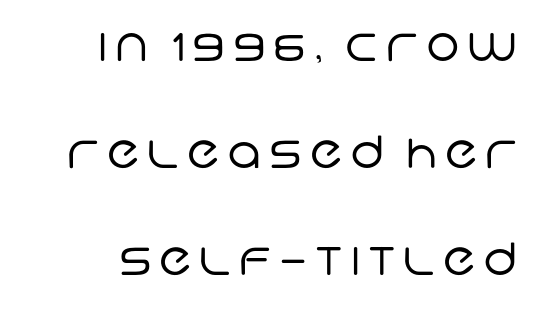
{"serif": "no", "bold": "no", "weight": "regular", "width": "normal", "stroke_contrast": "low", "x_height": "large", "monospaced": "no", "underline": "no", "line_spacing": "loose", "line_spacing_ratio": 2.38, "glyph_px": 45}
